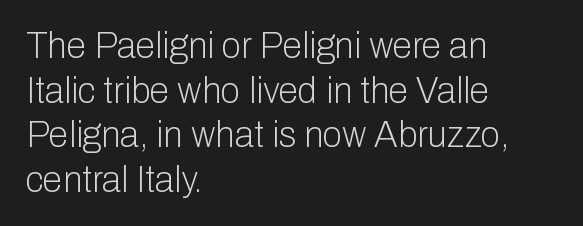
It's the straight-up-and-down kind of type. Type without underlining. Tracking value appears to be zero — textbook default spacing. The passage shown is not bold in any degree.
